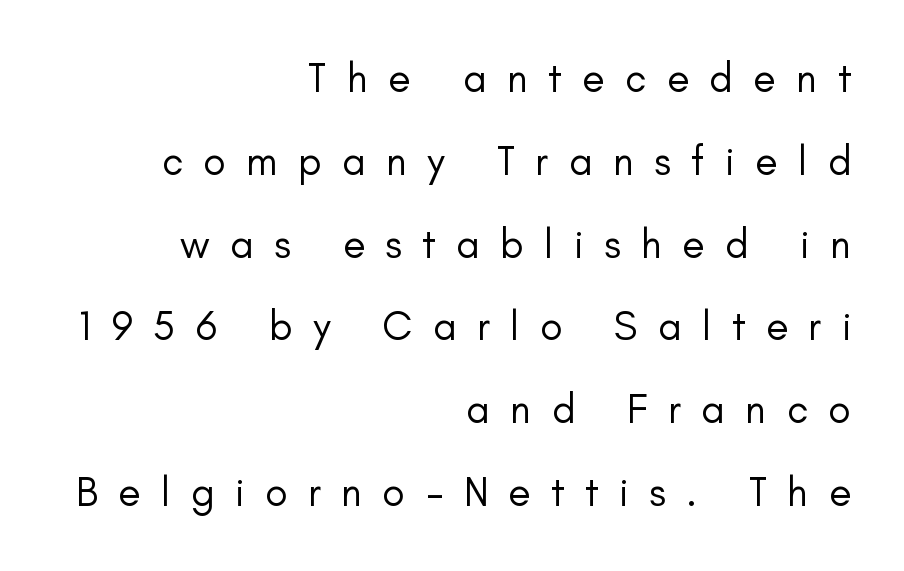
The baseline area is clear. Regarding serifs, this sample does without them. Display-style spreading of the glyphs; the letterfit is very open. You can tell it's not italic because the verticals are truly vertical. Leading: increased.
